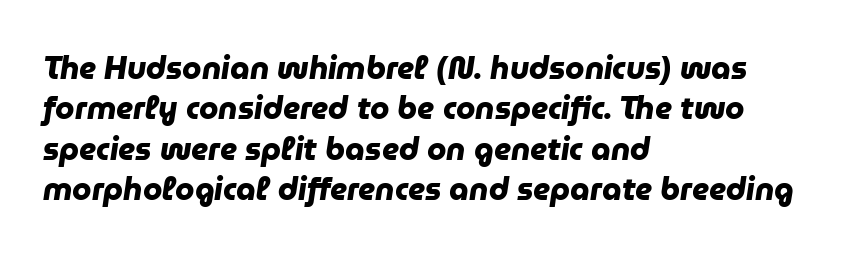
Beneath every word, the page is bare. Regarding serifs, this sample does without them. The rag falls on the right side of this text block. On the weight axis this lands at bold, roughly 700. Spacing verdict: proportional, widths tailored to each character.
